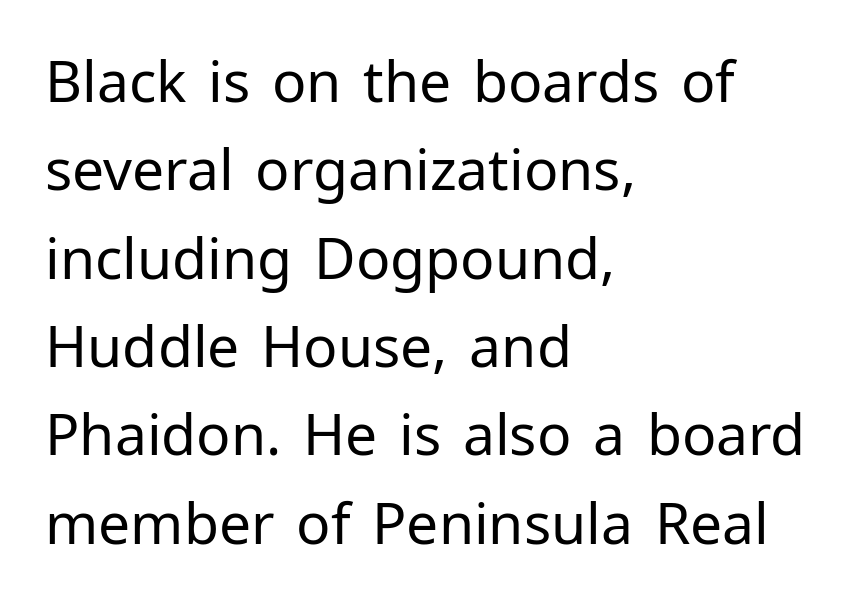
Q: Is the text bold? A: No.
Q: Is the text italic (slanted)? A: No, it is upright.
Q: Is the typeface a serif or a sans-serif typeface? A: Sans-serif.
Q: Is the text underlined? A: No.
Q: How is the paragraph aligned? A: Left-aligned.
Q: Is the spacing between letters normal or unusually wide? A: Normal.
Q: Is the spacing between lines tight, normal or loose? A: Normal.
Q: Width (condensed, normal, or wide)? A: Normal.
Q: Stroke contrast? A: Low.
Q: x-height? A: Medium.
Q: Monospaced? A: No.
